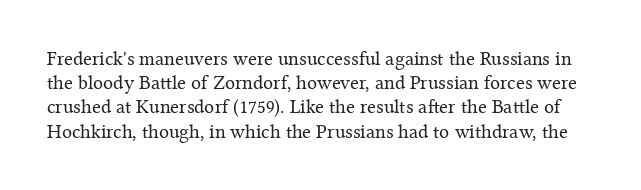
Each row of text sits above clean, open space. Short note: letters normally spaced. The typeface has the unassuming heft of standard copy or less. You can tell it's not italic because the verticals are truly vertical.
